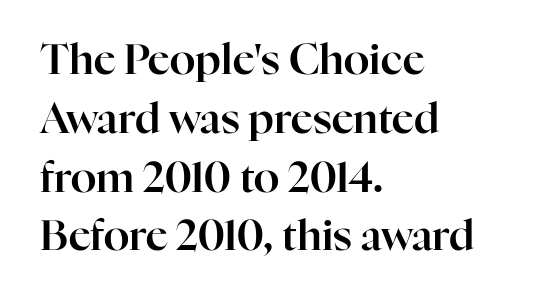
{"serif": "yes", "italic": "no", "width": "normal", "stroke_contrast": "high", "x_height": "medium", "monospaced": "no", "underline": "no", "align": "left", "line_spacing": "normal", "line_spacing_ratio": 1.4, "letter_spacing": "normal", "letter_spacing_em": 0.0, "glyph_px": 42}
